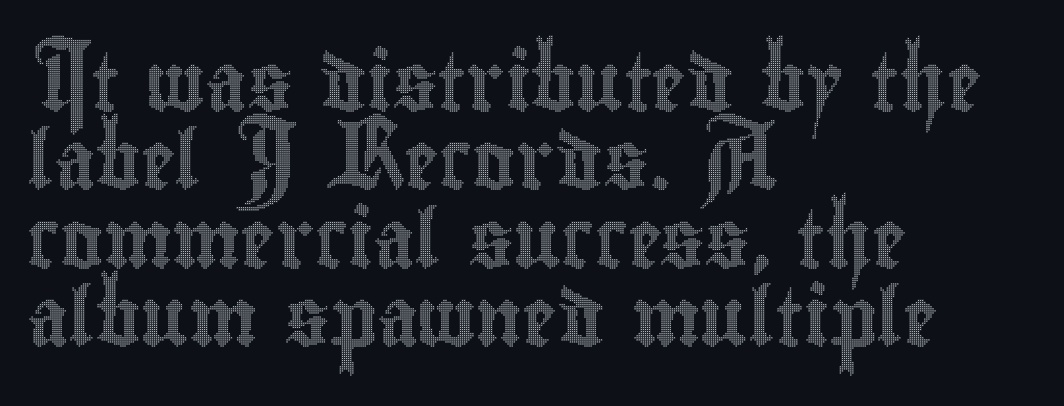
The image shows 58 px condensed type, upright; set left-aligned, normal line spacing (1.35x), normal letter spacing, not underlined; a small x-height.
